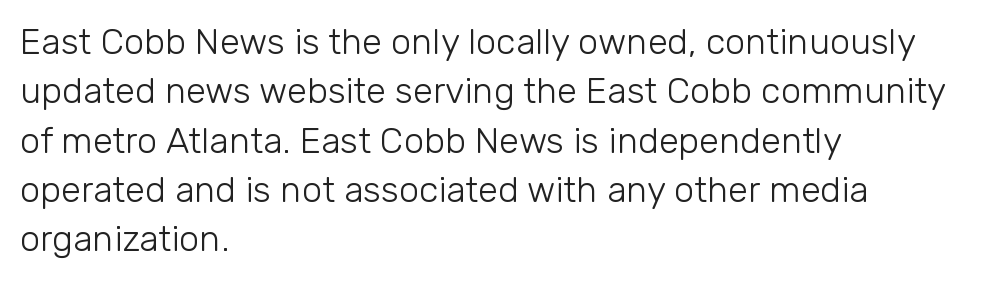
The type sits square on the baseline with zero lean. The glyphs are unaccompanied by any horizontal stroke below them. Summary of weight: not heavy and not bold. Look at the bottom of the vertical strokes: they stop flat, with no serifs. Tracking here is standard; glyphs follow each other at the usual distance.
